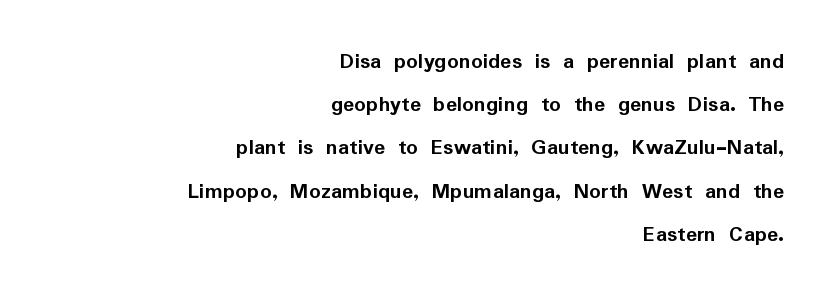
Here the glyphs are tracked normally, forming tight word shapes. Emphasis by weight is at full strength: bold. A bare baseline throughout the passage. Tall strokes in this sample are plumb rather than angled. In CSS terms this would be text-align: right.
